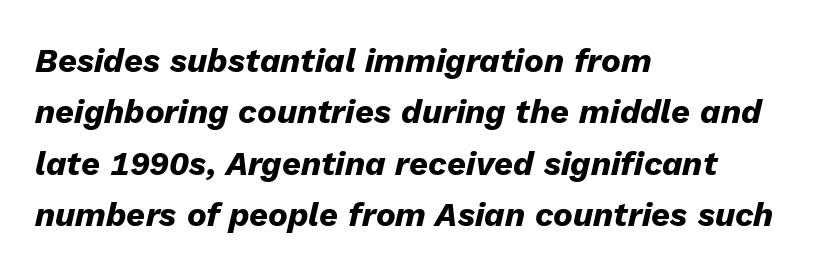
Q: Is the text bold? A: Yes.
Q: Is the text italic (slanted)? A: Yes, it leans right by about 13 degrees.
Q: Is the text underlined? A: No.
Q: How is the paragraph aligned? A: Left-aligned.
Q: Is the spacing between letters normal or unusually wide? A: Normal.
Q: Is the spacing between lines tight, normal or loose? A: Normal.
Q: Width (condensed, normal, or wide)? A: Normal.
Q: Stroke contrast? A: Low.
Q: x-height? A: Medium.
Q: Monospaced? A: No.
